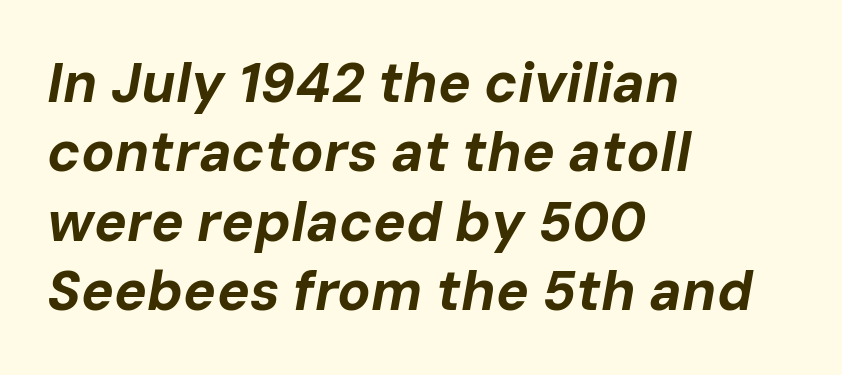
The image shows 55 px bold type, italic (leaning right); set left-aligned, normal line spacing (1.26x), normal letter spacing, not underlined; low stroke contrast and a medium x-height.
